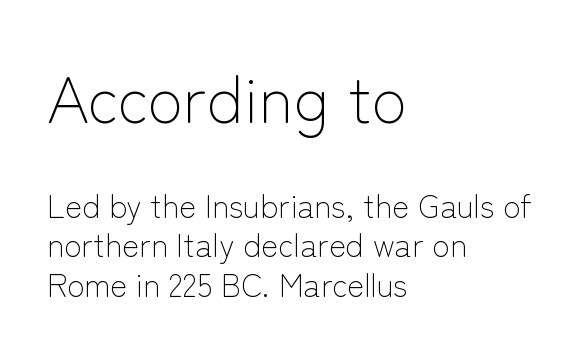
Q: Is the text bold? A: No.
Q: Is the text italic (slanted)? A: No, it is upright.
Q: Is the typeface a serif or a sans-serif typeface? A: Sans-serif.
Q: Is the text underlined? A: No.
Q: How is the paragraph aligned? A: Left-aligned.
Q: Is the spacing between letters normal or unusually wide? A: Normal.
Q: Which block of text is set in a larger size, the first (top) or the second (bottom)? A: The first (top) one.
Q: Width (condensed, normal, or wide)? A: Normal.
Q: Stroke contrast? A: Low.
Q: x-height? A: Medium.
Q: Monospaced? A: No.
